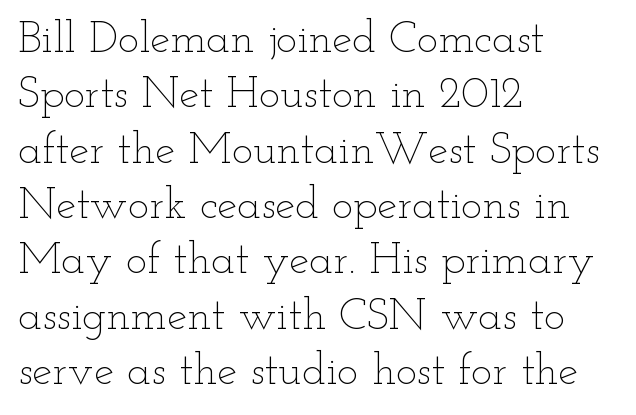
Q: Is the text bold? A: No.
Q: Is the text italic (slanted)? A: No, it is upright.
Q: Is the text underlined? A: No.
Q: How is the paragraph aligned? A: Left-aligned.
Q: Is the spacing between letters normal or unusually wide? A: Normal.
Q: Width (condensed, normal, or wide)? A: Wide.
Q: Stroke contrast? A: Low.
Q: x-height? A: Small.
Q: Monospaced? A: No.
